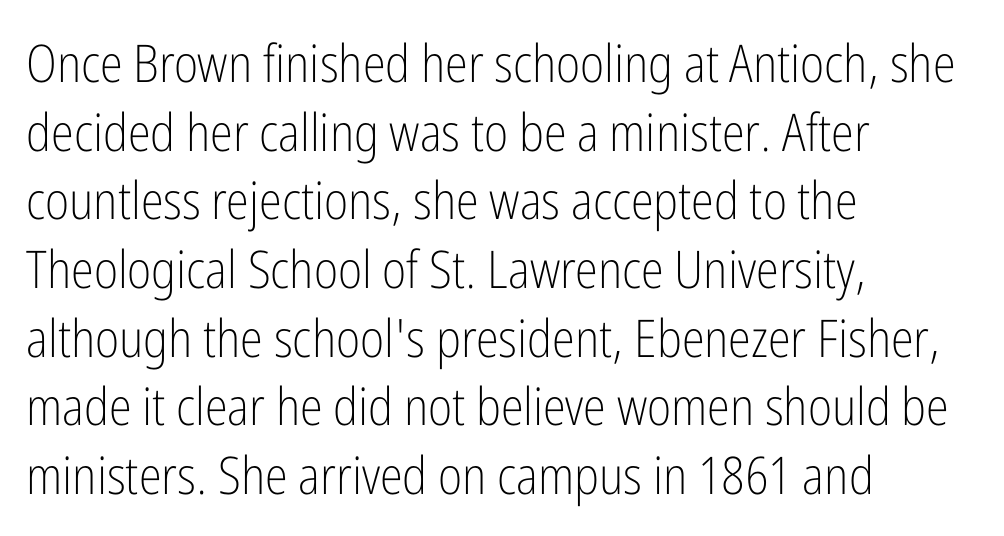
This sample keeps an unexceptional amount of space between lines. The typesetter chose a ragged-right arrangement here. Italic? Not at all — the glyphs are vertical. Beneath every word, the page is bare.
